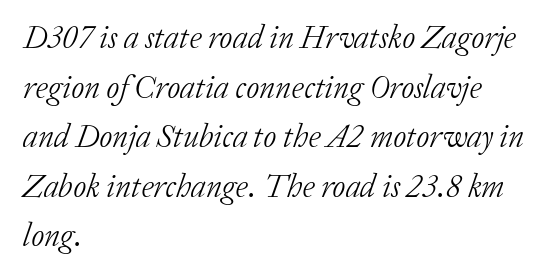
The image shows 32 px light serif type, italic (leaning right); set left-aligned, normal line spacing (1.55x), normal letter spacing, not underlined; low stroke contrast and a medium x-height.
